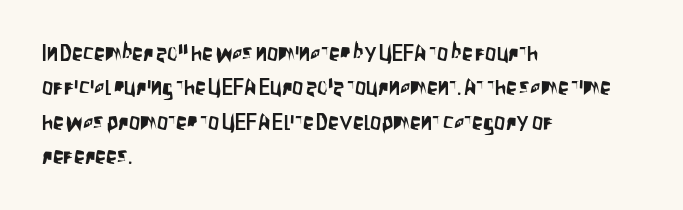
Q: Is the text italic (slanted)? A: No, it is upright.
Q: Is the text underlined? A: No.
Q: How is the paragraph aligned? A: Left-aligned.
Q: Is the spacing between letters normal or unusually wide? A: Normal.
Q: Is the spacing between lines tight, normal or loose? A: Normal.
